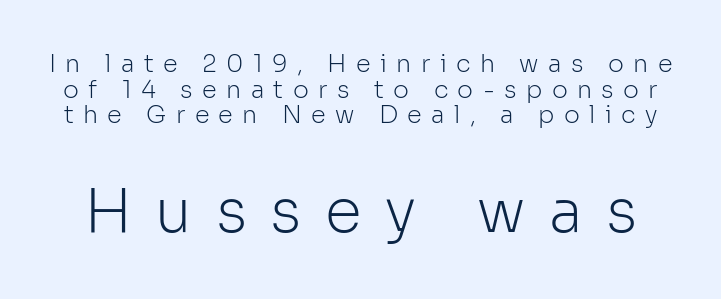
{"serif": "no", "italic": "no", "bold": "no", "weight": "light", "width": "normal", "stroke_contrast": "low", "x_height": "medium", "monospaced": "no", "underline": "no", "line_spacing": "tight", "line_spacing_ratio": 1.07, "letter_spacing": "wide", "letter_spacing_em": 0.39, "larger_block": "second", "size_ratio": 2.5, "glyph_px": 60}
